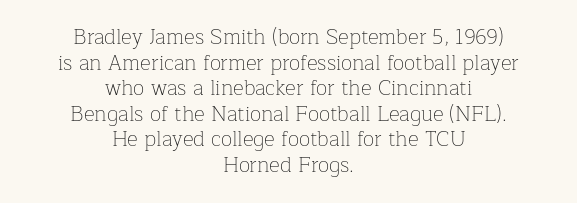
The image shows 21 px text type, upright; set centered, line spacing 1.22x, normal letter spacing, not underlined.
